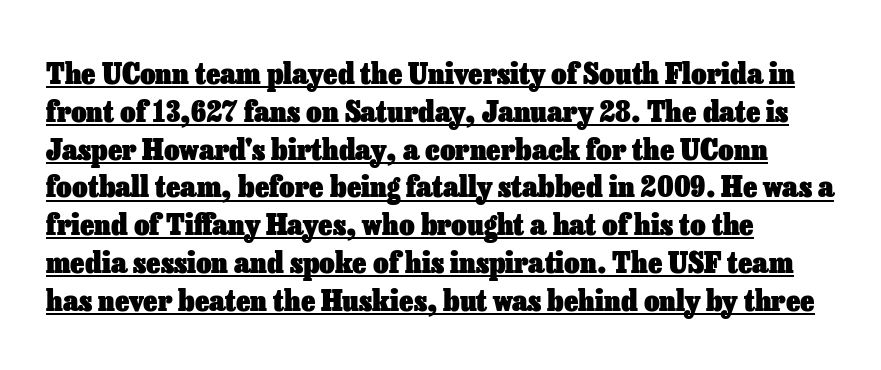
The image shows 30 px heavy type, upright; set left-aligned, normal line spacing (1.26x), normal letter spacing, underlined; low stroke contrast and a medium x-height.
